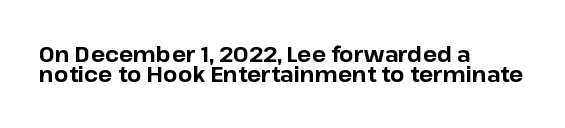
Q: Is the text bold? A: Yes.
Q: Is the text italic (slanted)? A: No, it is upright.
Q: Is the text underlined? A: No.
Q: How is the paragraph aligned? A: Left-aligned.
Q: Is the spacing between letters normal or unusually wide? A: Normal.
Q: Is the spacing between lines tight, normal or loose? A: Tight.
